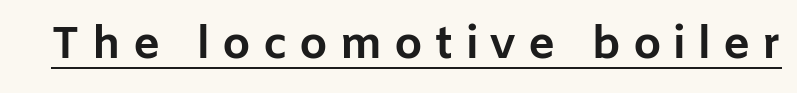
{"serif": "no", "italic": "no", "bold": "yes", "weight": "bold", "width": "normal", "stroke_contrast": "low", "x_height": "medium", "monospaced": "no", "underline": "yes", "letter_spacing": "wide", "letter_spacing_em": 0.27, "glyph_px": 45}
